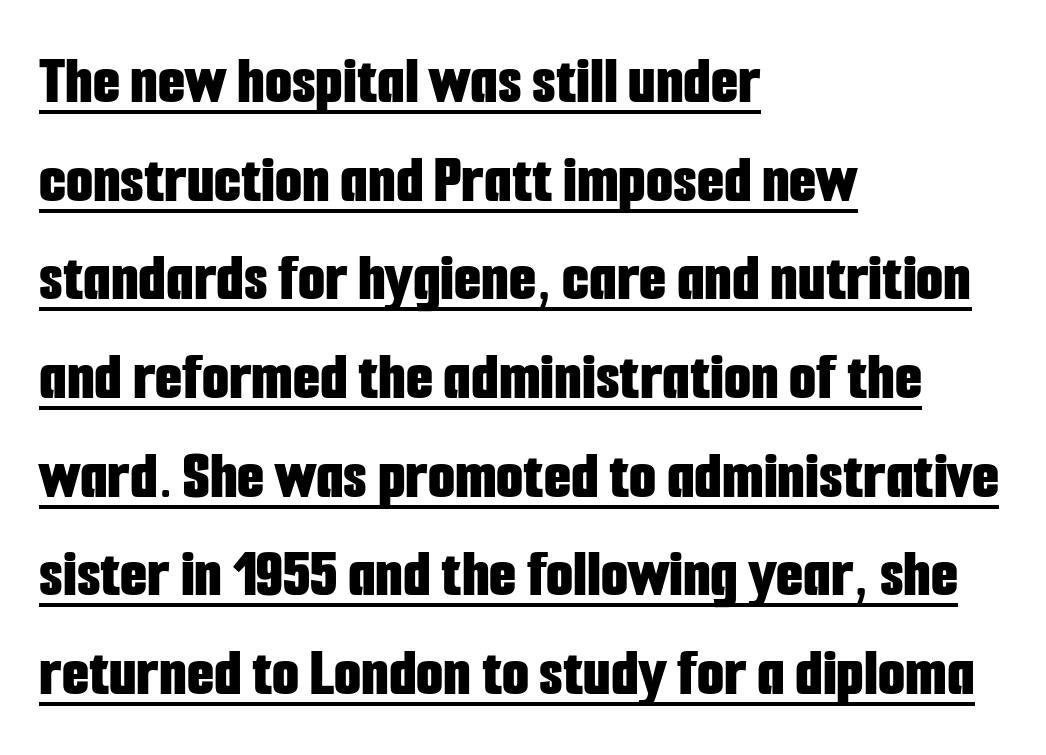
{"serif": "no", "italic": "no", "bold": "yes", "weight": "bold", "width": "condensed", "stroke_contrast": "low", "x_height": "medium", "monospaced": "no", "underline": "yes", "align": "left", "line_spacing": "normal", "line_spacing_ratio": 1.41, "letter_spacing": "normal", "letter_spacing_em": 0.0, "glyph_px": 70}
